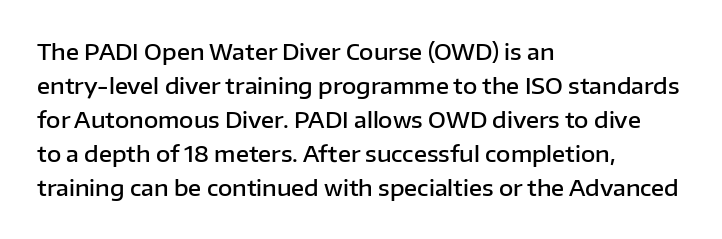
Q: Is the text bold? A: Semi-bold.
Q: Is the text italic (slanted)? A: No, it is upright.
Q: Is the text underlined? A: No.
Q: How is the paragraph aligned? A: Left-aligned.
Q: Is the spacing between letters normal or unusually wide? A: Normal.
Q: Is the spacing between lines tight, normal or loose? A: Normal.
